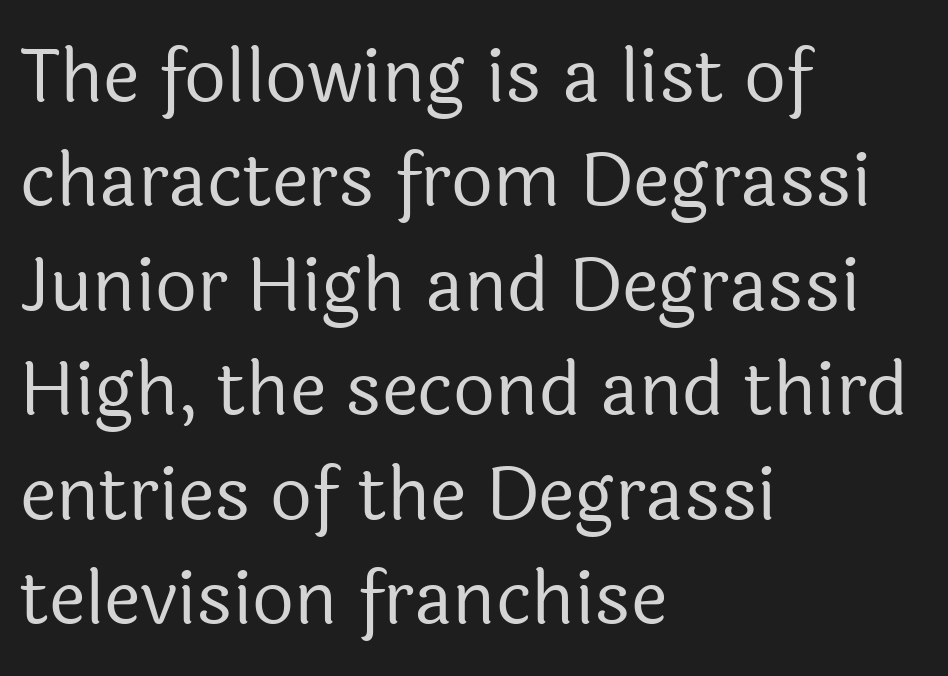
{"serif": "no", "italic": "no", "bold": "no", "weight": "regular", "width": "normal", "x_height": "medium", "monospaced": "no", "underline": "no", "align": "left", "line_spacing": "normal", "line_spacing_ratio": 1.43, "letter_spacing": "normal", "letter_spacing_em": 0.0, "glyph_px": 73}
